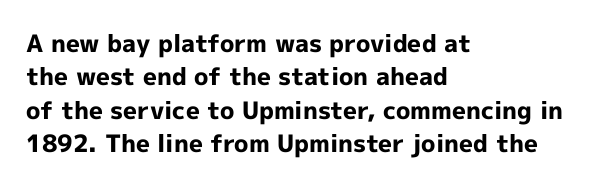
{"italic": "no", "bold": "yes", "underline": "no", "align": "left", "line_spacing": "normal", "line_spacing_ratio": 1.39, "letter_spacing": "normal", "letter_spacing_em": 0.0, "glyph_px": 24}
